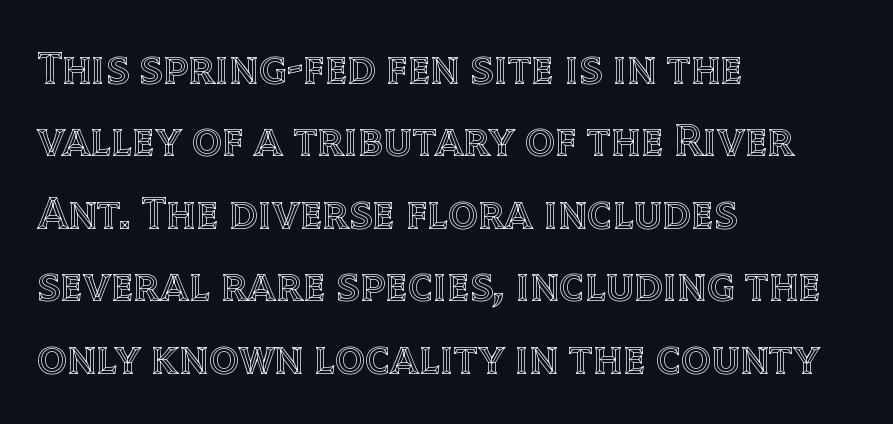
Q: Is the text italic (slanted)? A: No, it is upright.
Q: Is the text underlined? A: No.
Q: How is the paragraph aligned? A: Left-aligned.
Q: Is the spacing between letters normal or unusually wide? A: Normal.
Q: Is the spacing between lines tight, normal or loose? A: Normal.
Q: Width (condensed, normal, or wide)? A: Normal.
Q: x-height? A: Large.
Q: Monospaced? A: No.
